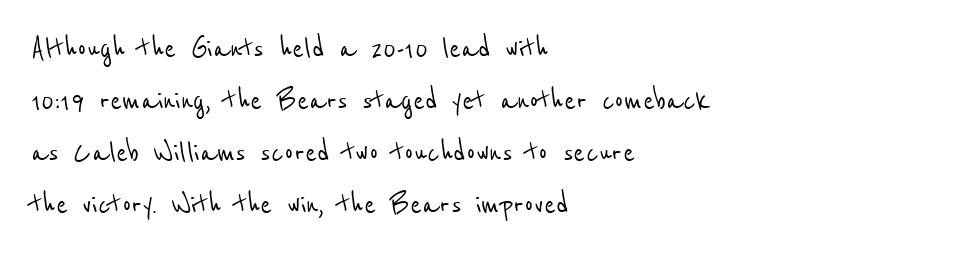
{"serif": "no", "width": "condensed", "stroke_contrast": "low", "x_height": "medium", "monospaced": "no", "underline": "no", "align": "left", "line_spacing": "normal", "line_spacing_ratio": 1.49, "letter_spacing": "normal", "letter_spacing_em": 0.0, "glyph_px": 35}
